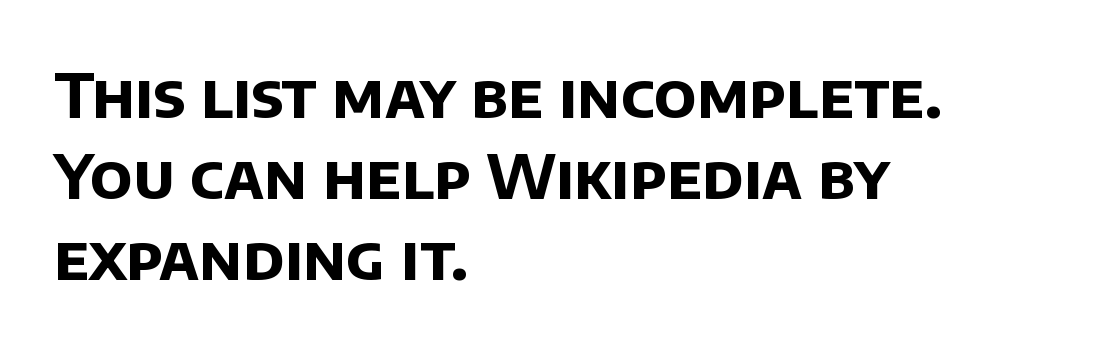
Q: Is the text bold? A: Yes.
Q: Is the typeface a serif or a sans-serif typeface? A: Sans-serif.
Q: Is the text underlined? A: No.
Q: How is the paragraph aligned? A: Left-aligned.
Q: Is the spacing between letters normal or unusually wide? A: Normal.
Q: Is the spacing between lines tight, normal or loose? A: Normal.
Q: Width (condensed, normal, or wide)? A: Normal.
Q: Stroke contrast? A: Low.
Q: x-height? A: Large.
Q: Monospaced? A: No.
